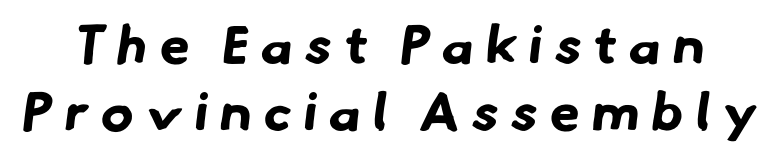
The image shows 54 px bold sans-serif type; set normal line spacing (1.25x), unusually wide letter spacing (+0.23 em), not underlined; low stroke contrast and a small x-height.
